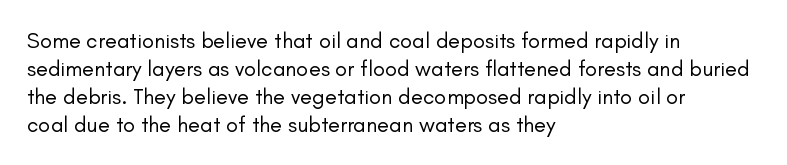
The image shows 22 px text type, upright; set left-aligned, normal line spacing (1.27x), normal letter spacing, not underlined.
